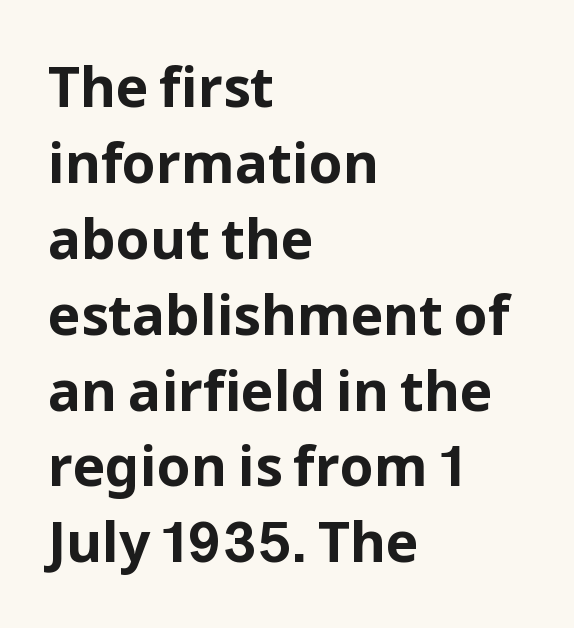
{"serif": "no", "italic": "no", "bold": "yes", "weight": "bold", "width": "normal", "stroke_contrast": "low", "x_height": "medium", "monospaced": "no", "underline": "no", "align": "left", "line_spacing": "normal", "line_spacing_ratio": 1.38, "letter_spacing": "normal", "letter_spacing_em": 0.0, "glyph_px": 55}
